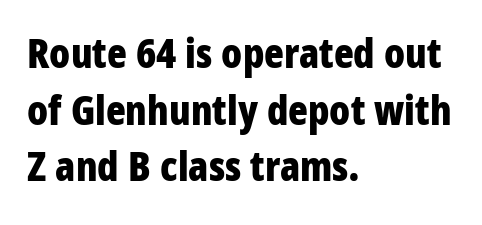
The image shows 41 px bold, condensed sans-serif type, upright; set left-aligned, normal line spacing (1.38x), normal letter spacing, not underlined; low stroke contrast and a large x-height.
